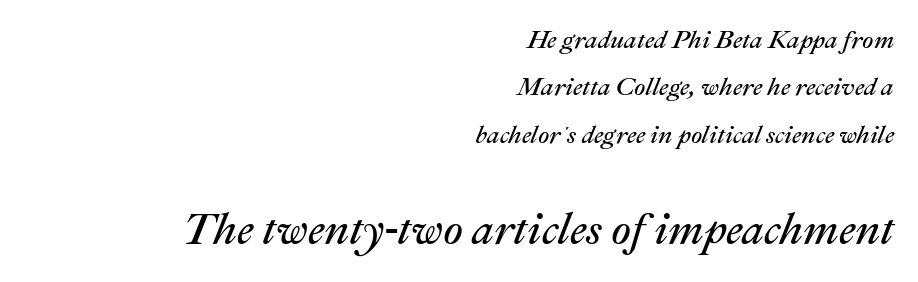
Unbolded letterforms with no extra heft. The rendering anchors every line to the right-hand side. The passage shown is not underscored anywhere. Interline gaps are noticeably wide in this sample. Here the glyphs are tracked normally, forming tight word shapes. Block two is the big one; block one sits smaller above it.
